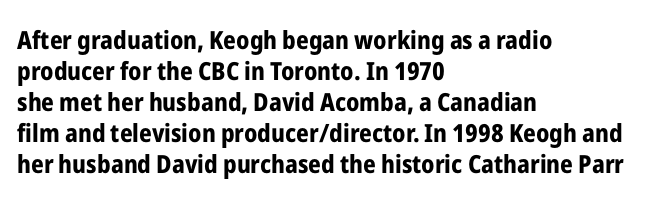
You'd pick this weight for a headline — it's a proper bold. Upright lettering throughout. Nothing unusual about the tracking: characters are spaced as the font intends. Check the space under the baseline: it is left empty.
